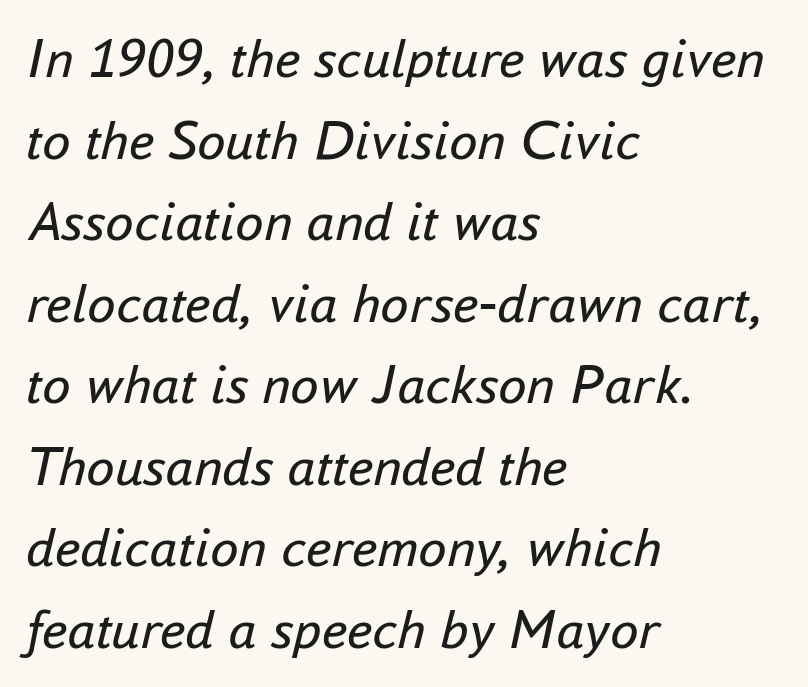
{"italic": "yes", "lean": "right", "slant_degrees": 16, "bold": "no", "weight": "regular", "width": "normal", "stroke_contrast": "low", "x_height": "small", "monospaced": "no", "underline": "no", "align": "left", "line_spacing": "normal", "line_spacing_ratio": 1.43, "letter_spacing": "normal", "letter_spacing_em": 0.0, "glyph_px": 57}
